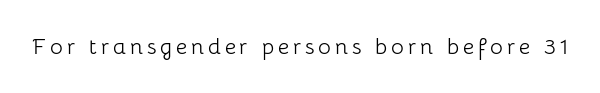
Q: Is the text bold? A: No.
Q: Is the text italic (slanted)? A: No, it is upright.
Q: Is the text underlined? A: No.
